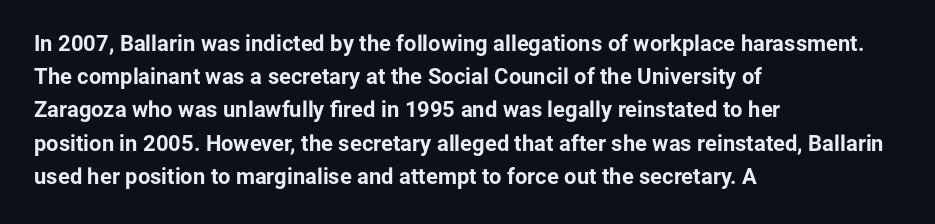
The image shows 22 px bold type, upright; set left-aligned, normal line spacing (1.51x), normal letter spacing, not underlined.
